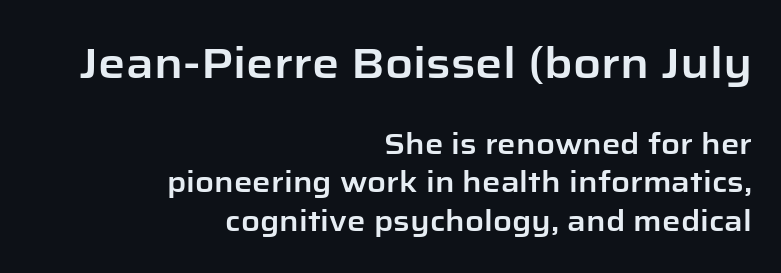
{"serif": "no", "italic": "no", "width": "normal", "stroke_contrast": "low", "x_height": "medium", "monospaced": "no", "underline": "no", "align": "right", "line_spacing": "normal", "line_spacing_ratio": 1.33, "letter_spacing": "normal", "letter_spacing_em": 0.0, "larger_block": "first", "size_ratio": 1.48, "glyph_px": 43}
